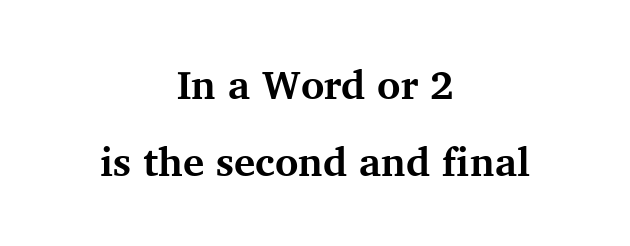
The image shows 40 px bold serif type, upright; set centered, loose line spacing (1.93x), normal letter spacing, not underlined; medium stroke contrast and a medium x-height.
